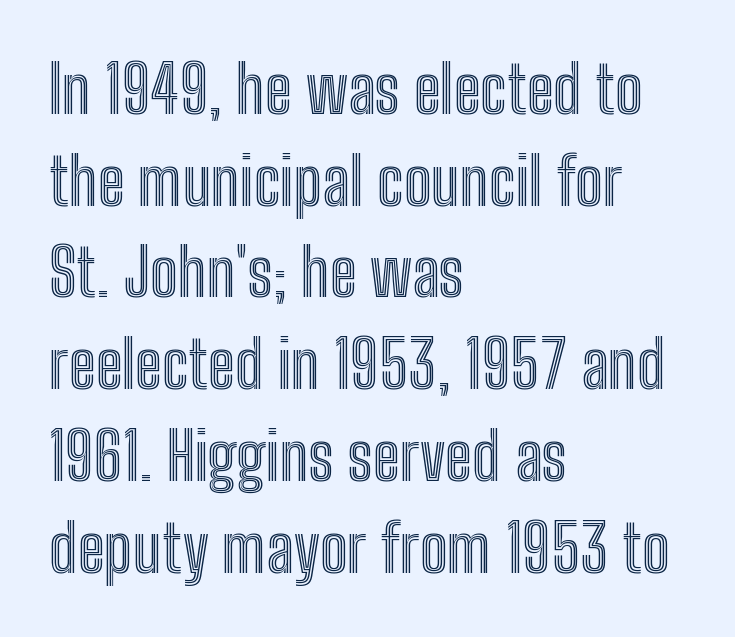
The image shows 66 px condensed type, upright; set left-aligned, normal line spacing (1.39x), normal letter spacing, not underlined; a medium x-height.
